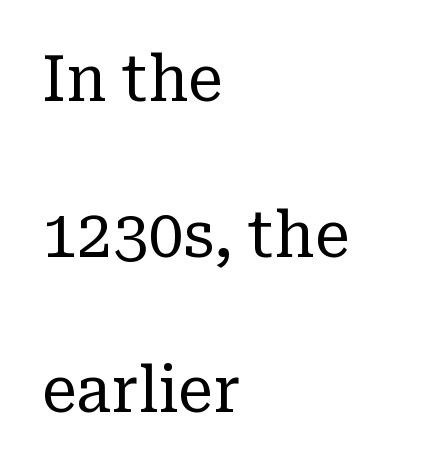
Designer's note — italics off, roman on. Loosely led — the rows are spread out. Descenders are the only things crossing below the line. The lines are quadded left. Here the glyphs are tracked normally, forming tight word shapes.
